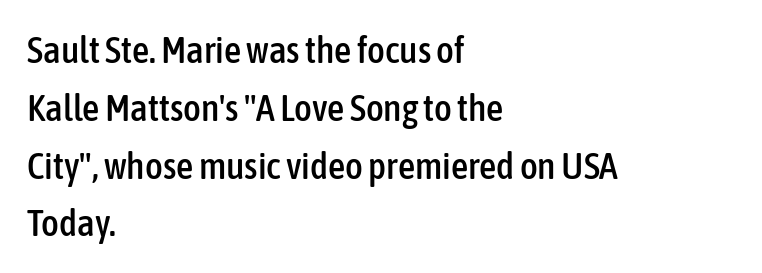
{"serif": "no", "italic": "no", "width": "condensed", "stroke_contrast": "low", "x_height": "medium", "monospaced": "no", "underline": "no", "align": "left", "line_spacing": "normal", "line_spacing_ratio": 1.52, "letter_spacing": "normal", "letter_spacing_em": 0.0, "glyph_px": 38}
